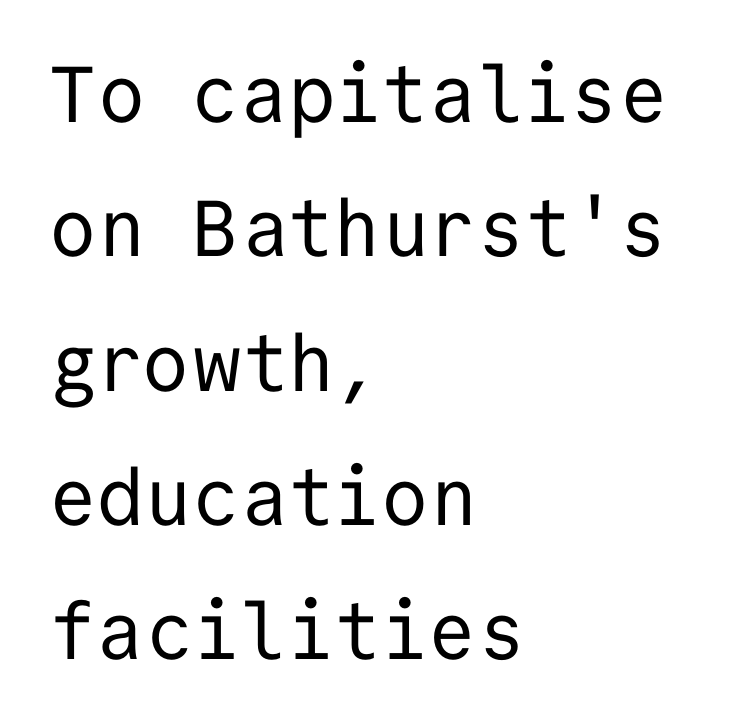
Notice how the passage keeps a crisp vertical edge on the left only. Posture: upright roman. Does the leading feel generous? No, just average. The passage shown is typed in a monospace face where columns stay perfectly aligned. Are there feet on the stems? There aren't — it's a sans.
